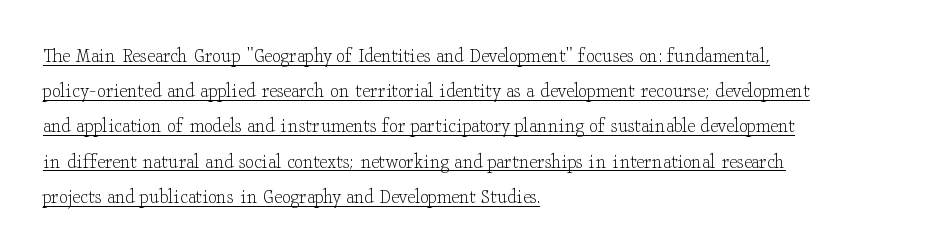
Default kerning and tracking; the words read as compact shapes. If you drew a ruler down the left edge, every line would touch it. Evenly set lines give the paragraph a standard silhouette. This is underlined copy, the kind a proofreader might mark for attention. Is this a heavy cut? Hardly; it is regular or lighter.
